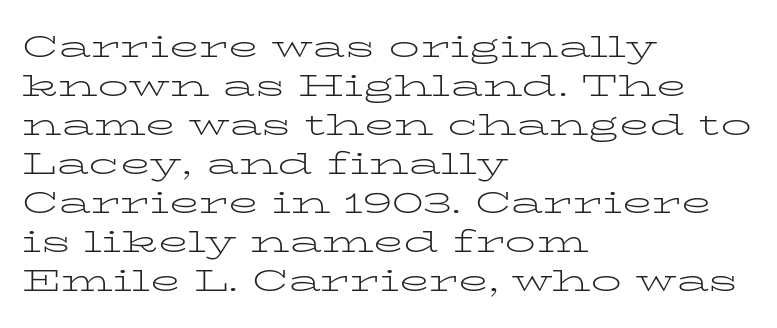
Q: Is the text bold? A: No.
Q: Is the text italic (slanted)? A: No, it is upright.
Q: Is the typeface a serif or a sans-serif typeface? A: Serif.
Q: Is the text underlined? A: No.
Q: How is the paragraph aligned? A: Left-aligned.
Q: Is the spacing between letters normal or unusually wide? A: Normal.
Q: Is the spacing between lines tight, normal or loose? A: Normal.
Q: Width (condensed, normal, or wide)? A: Wide.
Q: Stroke contrast? A: Low.
Q: x-height? A: Medium.
Q: Monospaced? A: No.
